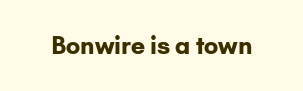
{"italic": "no", "bold": "yes", "underline": "no", "letter_spacing": "normal", "letter_spacing_em": 0.0, "glyph_px": 24}
